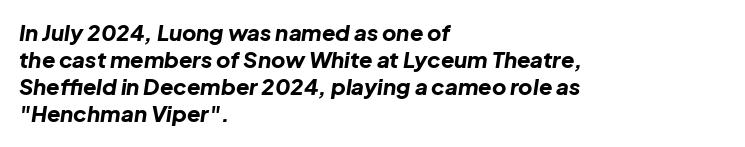
Q: Is the text bold? A: Yes.
Q: Is the text italic (slanted)? A: Yes, it leans right by about 8 degrees.
Q: Is the text underlined? A: No.
Q: How is the paragraph aligned? A: Left-aligned.
Q: Is the spacing between letters normal or unusually wide? A: Normal.
